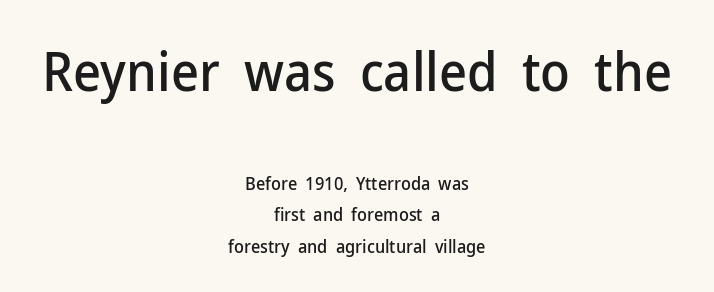
Q: Is the text italic (slanted)? A: No, it is upright.
Q: Is the typeface a serif or a sans-serif typeface? A: Sans-serif.
Q: Is the text underlined? A: No.
Q: How is the paragraph aligned? A: Centered.
Q: Is the spacing between letters normal or unusually wide? A: Normal.
Q: Which block of text is set in a larger size, the first (top) or the second (bottom)? A: The first (top) one.
Q: Width (condensed, normal, or wide)? A: Normal.
Q: Stroke contrast? A: Low.
Q: x-height? A: Medium.
Q: Monospaced? A: No.
